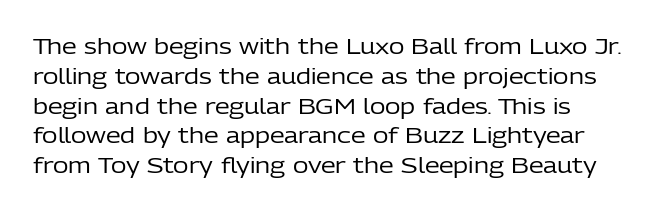
Q: Is the text bold? A: No.
Q: Is the text italic (slanted)? A: No, it is upright.
Q: Is the text underlined? A: No.
Q: Is the spacing between letters normal or unusually wide? A: Normal.
Q: Is the spacing between lines tight, normal or loose? A: Normal.
